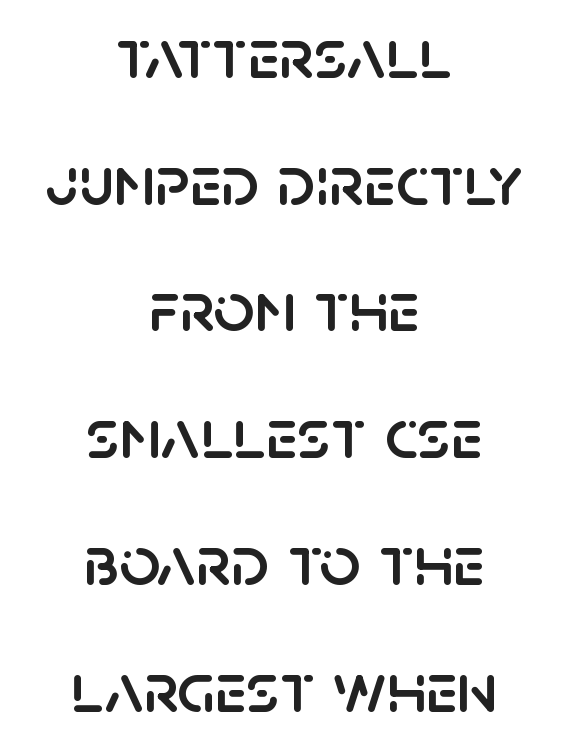
These lines are centered, leaving both edges ragged. The passage shown is typeset with a sans-serif family. A roman cut, with each character standing at attention. Check the space under the baseline: it is left empty. There is no visible air inserted between adjacent glyphs. Varying glyph widths throughout — classic text-font behaviour.
